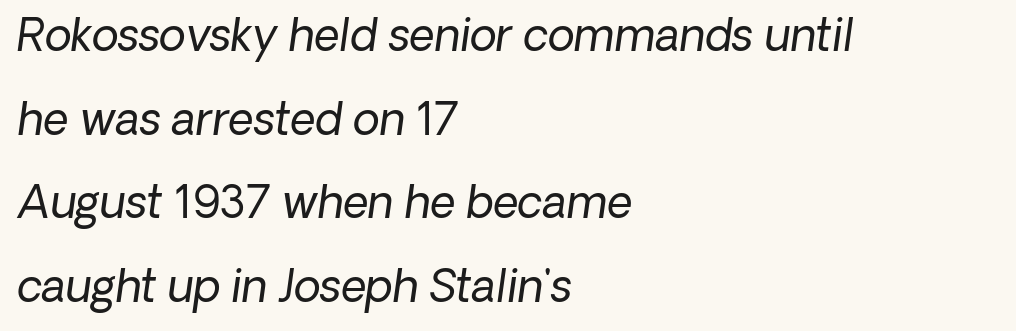
The image shows 44 px regular-weight sans-serif type; set left-aligned, loose line spacing (1.9x), normal letter spacing, not underlined; low stroke contrast and a medium x-height.
